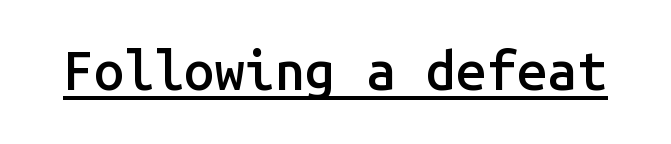
Q: Is the text bold? A: Semi-bold.
Q: Is the text italic (slanted)? A: No, it is upright.
Q: Is the typeface a serif or a sans-serif typeface? A: Sans-serif.
Q: Is the text underlined? A: Yes.
Q: Is the spacing between letters normal or unusually wide? A: Normal.
Q: Width (condensed, normal, or wide)? A: Normal.
Q: Stroke contrast? A: Low.
Q: x-height? A: Medium.
Q: Monospaced? A: Yes.
